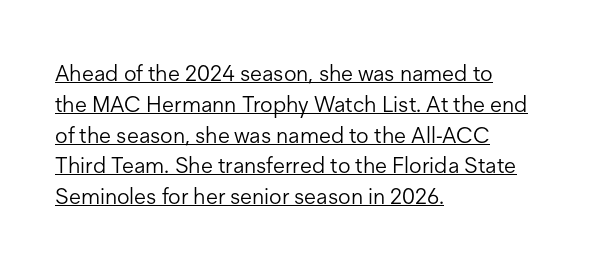
Quick note: not italic, upright. Decoration check: the copy is underlined. Is this a heavy cut? Hardly; it is regular or lighter. Does the copy run flush right? No — it runs flush left. Does extra space separate the letters? No, they use regular spacing.
